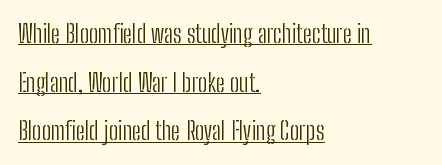
{"italic": "no", "bold": "no", "underline": "yes", "align": "left", "line_spacing": "loose", "line_spacing_ratio": 1.95, "letter_spacing": "normal", "letter_spacing_em": 0.0, "glyph_px": 25}
